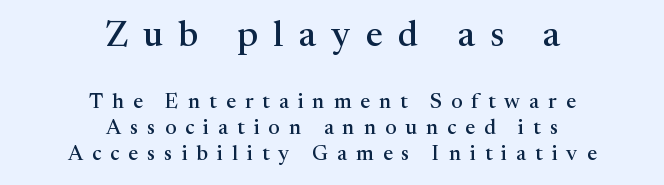
Horizontal alignment here is central, giving a formal, balanced look. The specimen reads as upright at a glance. Large over small — that's the arrangement of the two blocks here. Note the varied advance widths — an 'i' is clearly narrower than an 'm'.
